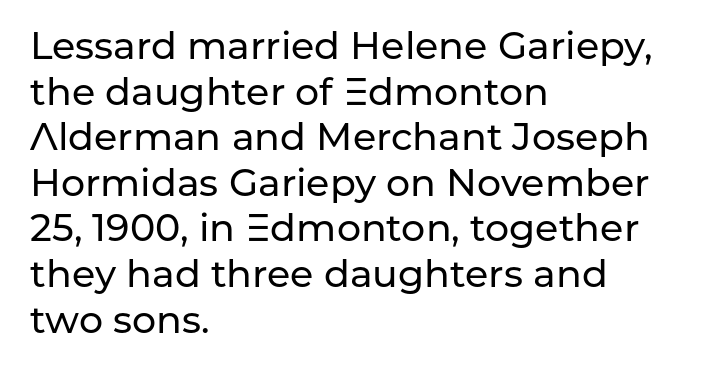
The glyphs in this specimen are sans serif. If you drew a line through each stem, it would be perfectly vertical. Do the characters align in a grid? No, the font is proportional. Tracking value appears to be zero — textbook default spacing.
